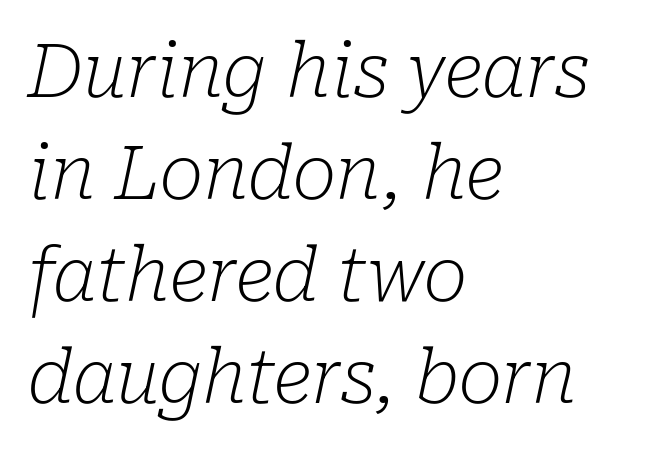
The face looks like a standard text weight, possibly lighter. You could not count columns in this text — the font is proportionally spaced. Rendered with sloped, italic letterforms. Underlining? Definitely not there. The block of text has a typical density, with ordinary space between rows. Each letter's strokes conclude with small projecting serifs.
